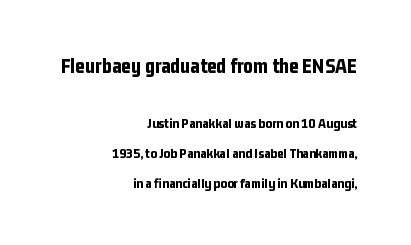
The image shows 21 px bold type, upright; set right-aligned, loose line spacing (2.12x), normal letter spacing, not underlined; the first (top) block is 1.5x larger.
